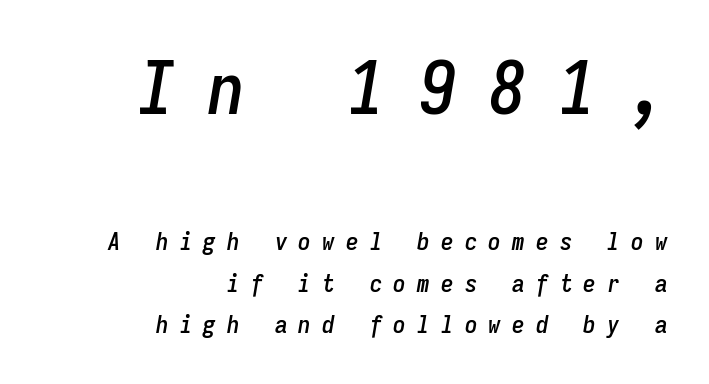
The image shows 74 px condensed type, italic (leaning right), monospaced; set right-aligned, normal line spacing (1.67x), unusually wide letter spacing (+0.45 em), not underlined; the first (top) block is 2.96x larger; low stroke contrast and a medium x-height.
